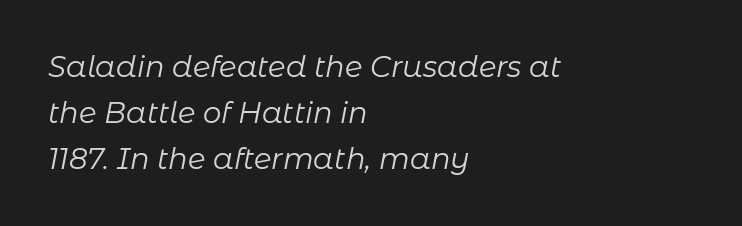
The image shows 29 px regular-weight type, italic (leaning right); set left-aligned, normal line spacing (1.59x), normal letter spacing, not underlined; low stroke contrast and a medium x-height.
